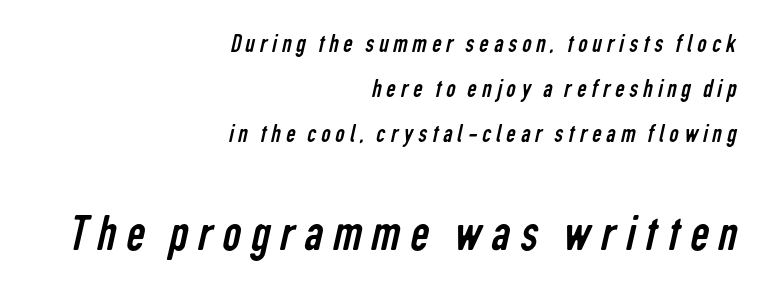
Q: Is the text bold? A: No.
Q: Is the typeface a serif or a sans-serif typeface? A: Sans-serif.
Q: Is the text underlined? A: No.
Q: How is the paragraph aligned? A: Right-aligned.
Q: Which block of text is set in a larger size, the first (top) or the second (bottom)? A: The second (bottom) one.
Q: Width (condensed, normal, or wide)? A: Condensed.
Q: Stroke contrast? A: Low.
Q: x-height? A: Medium.
Q: Monospaced? A: No.
